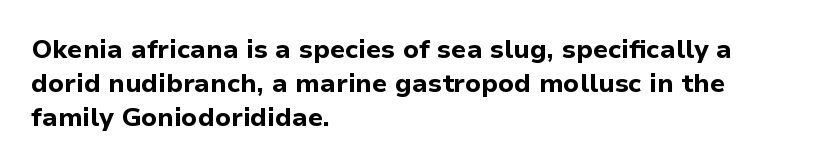
{"italic": "no", "bold": "yes", "underline": "no", "align": "left", "line_spacing": "normal", "line_spacing_ratio": 1.31, "letter_spacing": "normal", "letter_spacing_em": 0.0, "glyph_px": 26}
